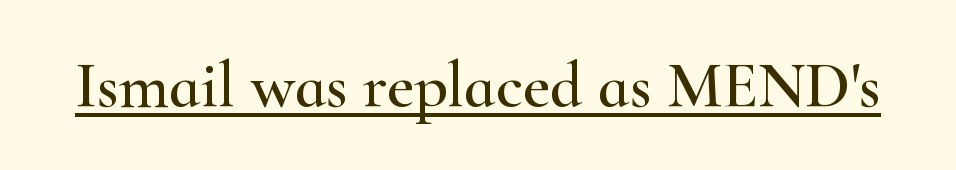
Q: Is the text italic (slanted)? A: No, it is upright.
Q: Is the typeface a serif or a sans-serif typeface? A: Serif.
Q: Is the text underlined? A: Yes.
Q: Is the spacing between letters normal or unusually wide? A: Normal.
Q: Width (condensed, normal, or wide)? A: Wide.
Q: Stroke contrast? A: High.
Q: x-height? A: Small.
Q: Monospaced? A: No.
